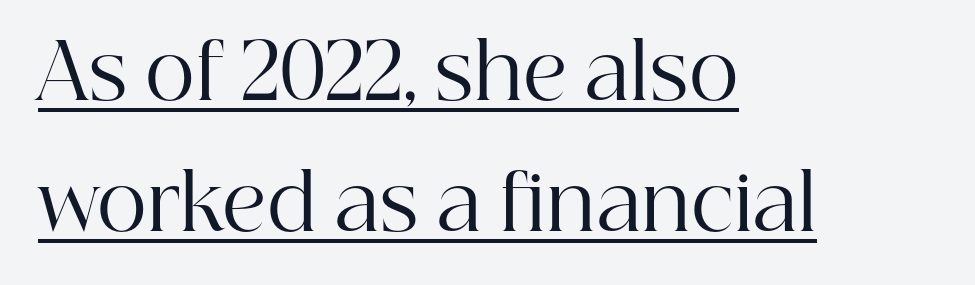
{"serif": "yes", "italic": "no", "bold": "no", "weight": "regular", "width": "normal", "stroke_contrast": "high", "x_height": "medium", "monospaced": "no", "underline": "yes", "align": "left", "line_spacing": "normal", "line_spacing_ratio": 1.7, "letter_spacing": "normal", "letter_spacing_em": 0.0, "glyph_px": 77}
